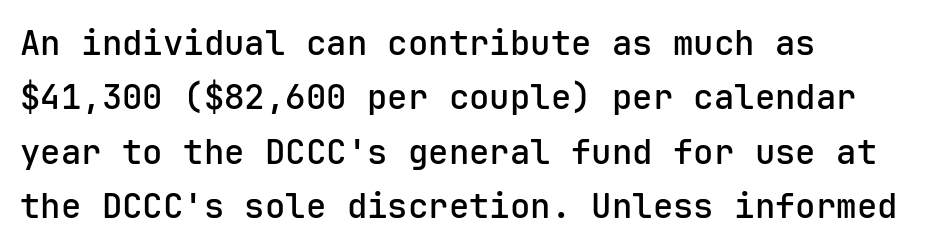
The lines in this sample share a left origin and differ only in where they stop. This sample uses plain, unmodified letter spacing. Is this a fixed-width face? Yes — each glyph sits in an identical cell. The vertical gap from one line to the next is medium. Clear beneath every line of the passage.
